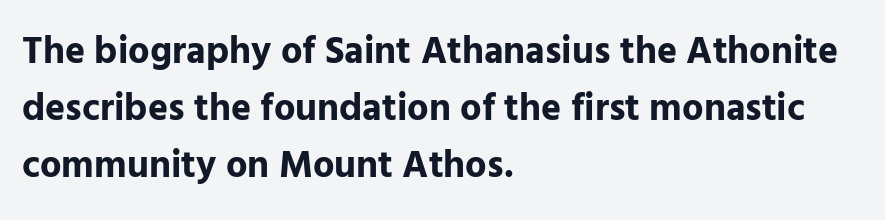
This sample is left-justified, so line endings fall wherever the words run out. Heft: maximum for text — a bold. The rendering uses natural spacing where letterforms have individual widths. Tracking here is standard; glyphs follow each other at the usual distance.
